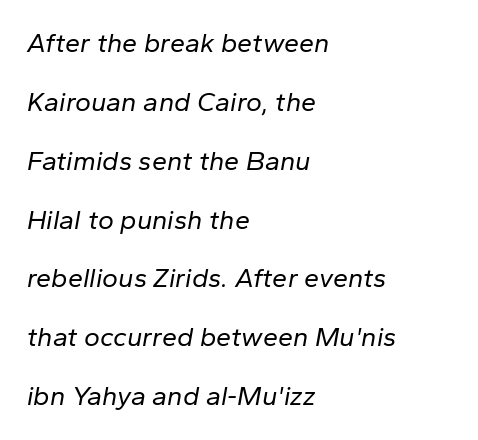
{"italic": "yes", "lean": "right", "slant_degrees": 10, "bold": "no", "underline": "no", "align": "left", "line_spacing": "loose", "line_spacing_ratio": 2.18, "letter_spacing": "normal", "letter_spacing_em": 0.0, "glyph_px": 27}
